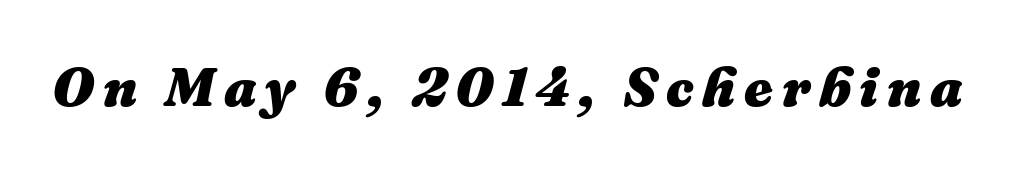
{"italic": "yes", "lean": "right", "slant_degrees": 16, "bold": "yes", "weight": "heavy", "width": "normal", "stroke_contrast": "medium", "x_height": "medium", "monospaced": "no", "underline": "no", "glyph_px": 55}
